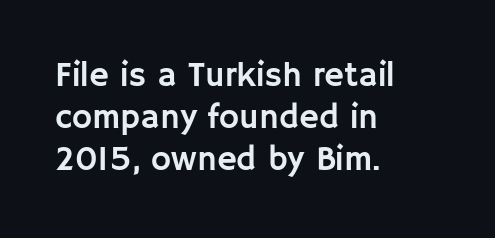
Q: Is the text italic (slanted)? A: No, it is upright.
Q: Is the typeface a serif or a sans-serif typeface? A: Sans-serif.
Q: Is the text underlined? A: No.
Q: How is the paragraph aligned? A: Left-aligned.
Q: Is the spacing between letters normal or unusually wide? A: Normal.
Q: Width (condensed, normal, or wide)? A: Normal.
Q: Stroke contrast? A: Low.
Q: x-height? A: Large.
Q: Monospaced? A: No.
